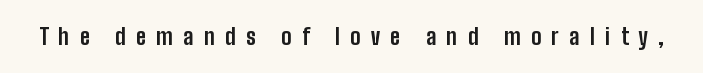
{"italic": "no", "bold": "yes", "underline": "no", "letter_spacing": "wide", "letter_spacing_em": 0.47, "glyph_px": 22}
